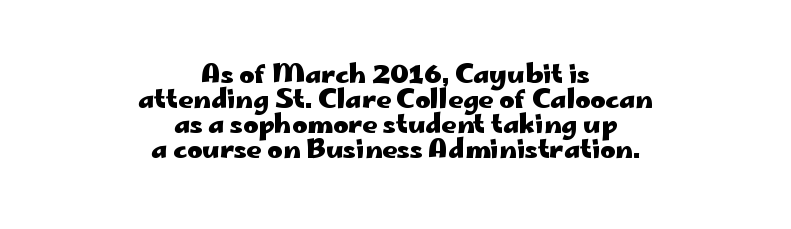
The image shows 26 px bold type, upright; set centered, tight line spacing (0.96x), normal letter spacing, not underlined.
